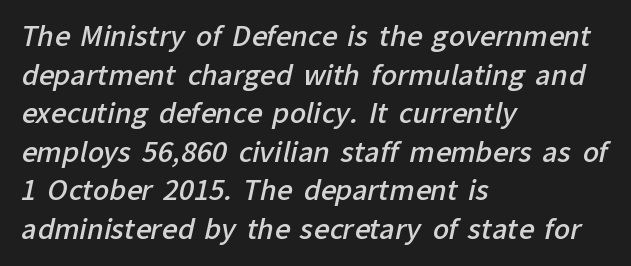
{"bold": "semi", "underline": "no", "align": "left", "line_spacing": "normal", "line_spacing_ratio": 1.43, "letter_spacing": "normal", "letter_spacing_em": 0.0, "glyph_px": 27}
